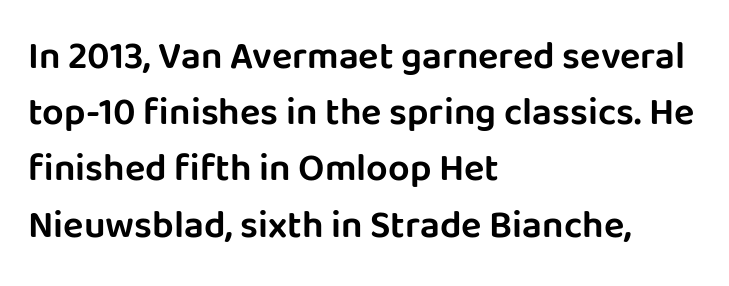
Q: Is the text italic (slanted)? A: No, it is upright.
Q: Is the typeface a serif or a sans-serif typeface? A: Sans-serif.
Q: Is the text underlined? A: No.
Q: How is the paragraph aligned? A: Left-aligned.
Q: Is the spacing between letters normal or unusually wide? A: Normal.
Q: Is the spacing between lines tight, normal or loose? A: Normal.
Q: Width (condensed, normal, or wide)? A: Normal.
Q: Stroke contrast? A: Low.
Q: x-height? A: Large.
Q: Monospaced? A: No.
